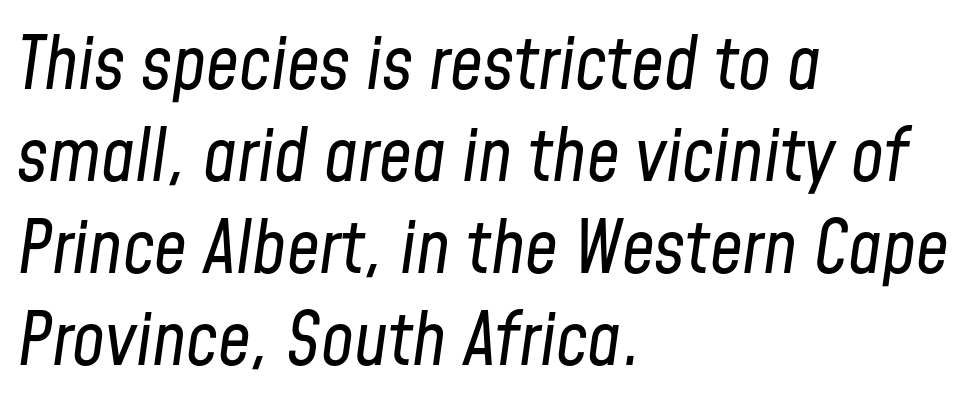
{"italic": "yes", "lean": "right", "slant_degrees": 8, "bold": "no", "weight": "regular", "width": "condensed", "stroke_contrast": "low", "x_height": "medium", "monospaced": "no", "underline": "no", "align": "left", "line_spacing": "normal", "line_spacing_ratio": 1.26, "letter_spacing": "normal", "letter_spacing_em": 0.0, "glyph_px": 73}
